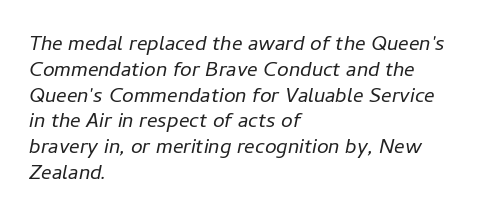
The image shows 21 px text type, italic (leaning right); set left-aligned, line spacing 1.23x, normal letter spacing, not underlined.
